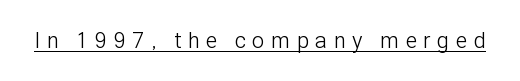
Q: Is the text bold? A: No.
Q: Is the text italic (slanted)? A: No, it is upright.
Q: Is the text underlined? A: Yes.
Q: Is the spacing between letters normal or unusually wide? A: Unusually wide.
